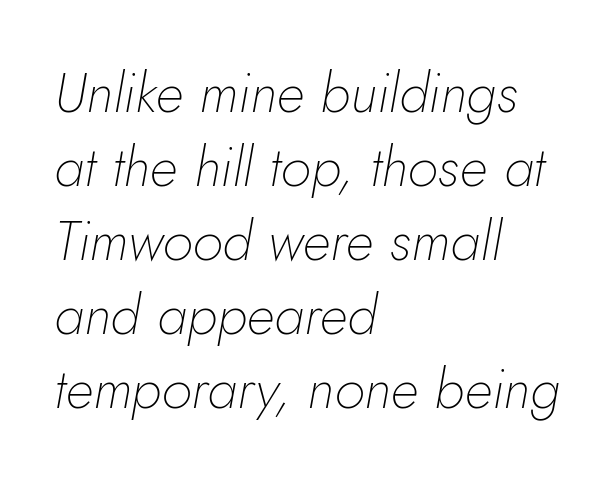
Q: Is the text bold? A: No.
Q: Is the text italic (slanted)? A: Yes, it leans right by about 10 degrees.
Q: Is the text underlined? A: No.
Q: How is the paragraph aligned? A: Left-aligned.
Q: Is the spacing between letters normal or unusually wide? A: Normal.
Q: Is the spacing between lines tight, normal or loose? A: Normal.
Q: Width (condensed, normal, or wide)? A: Normal.
Q: Stroke contrast? A: Low.
Q: x-height? A: Small.
Q: Monospaced? A: No.
